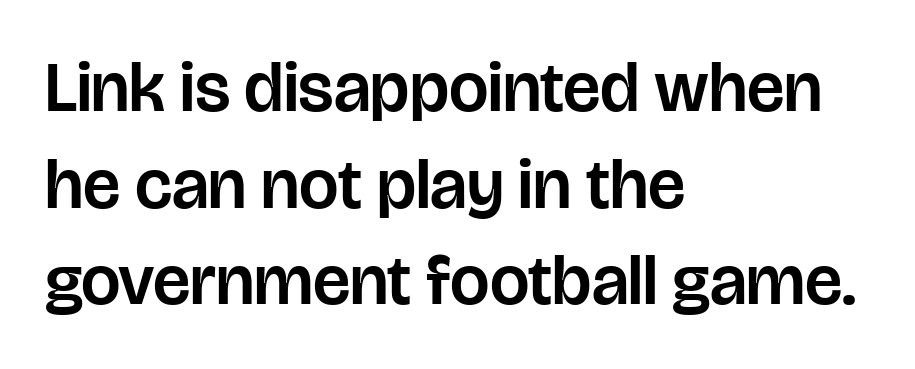
Q: Is the text italic (slanted)? A: No, it is upright.
Q: Is the typeface a serif or a sans-serif typeface? A: Sans-serif.
Q: Is the text underlined? A: No.
Q: How is the paragraph aligned? A: Left-aligned.
Q: Is the spacing between letters normal or unusually wide? A: Normal.
Q: Is the spacing between lines tight, normal or loose? A: Normal.
Q: Width (condensed, normal, or wide)? A: Normal.
Q: Stroke contrast? A: Low.
Q: x-height? A: Large.
Q: Monospaced? A: No.
